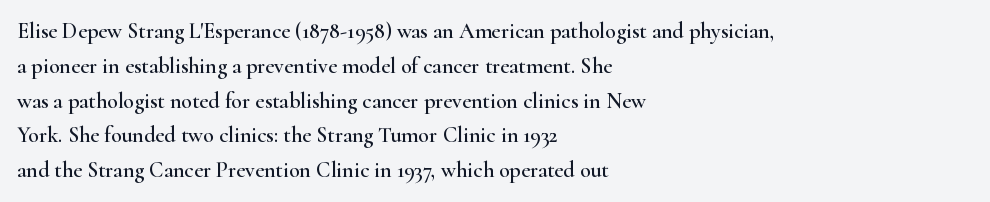
The letters stand straight up with perfectly vertical stems. The strip under each line holds only bare page. Each new line begins a customary step beneath the previous one. Inter-character spacing is left at the font's built-in metrics. The paragraph shown leans on its left margin.
